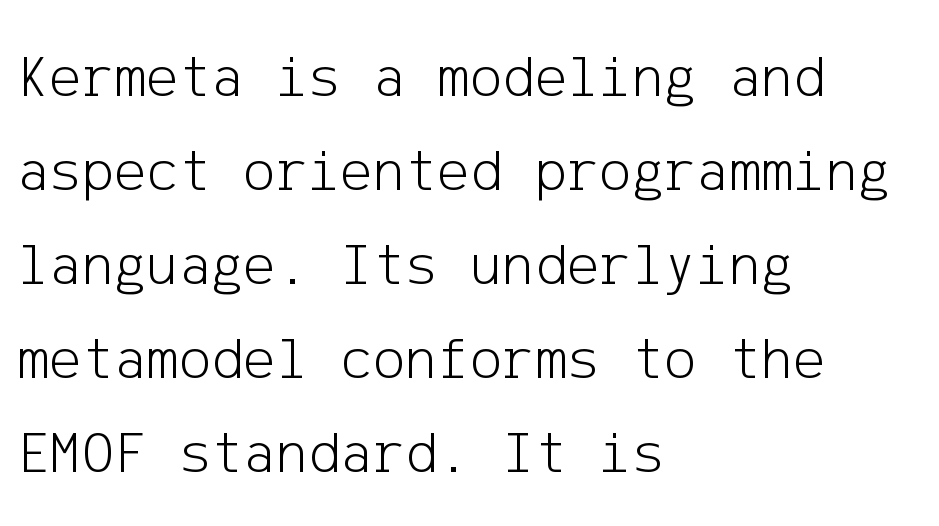
The image shows 61 px light sans-serif type, upright; set left-aligned, normal line spacing (1.54x), normal letter spacing, not underlined; low stroke contrast and a medium x-height.
